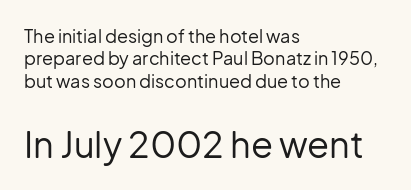
The image shows 36 px regular-weight sans-serif type, upright; set left-aligned, line spacing 1.24x, normal letter spacing, not underlined; the second (bottom) block is 2.0x larger; low stroke contrast and a medium x-height.
